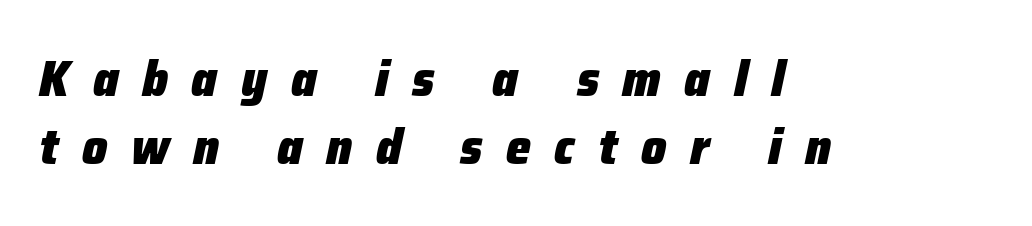
The image shows 50 px heavy type, italic (leaning right); set left-aligned, normal line spacing (1.37x), unusually wide letter spacing (+0.47 em), not underlined; low stroke contrast and a medium x-height.
